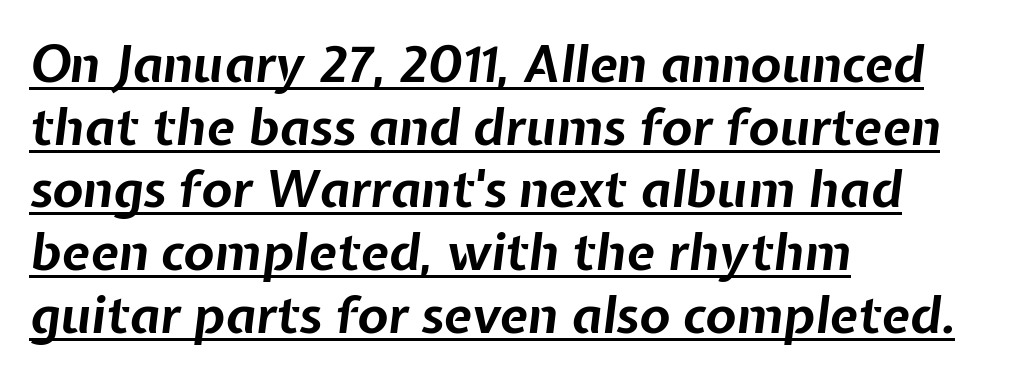
Q: Is the text bold? A: Yes.
Q: Is the text italic (slanted)? A: Yes, it leans right by about 7 degrees.
Q: Is the text underlined? A: Yes.
Q: How is the paragraph aligned? A: Left-aligned.
Q: Is the spacing between letters normal or unusually wide? A: Normal.
Q: Width (condensed, normal, or wide)? A: Normal.
Q: Stroke contrast? A: Low.
Q: x-height? A: Medium.
Q: Monospaced? A: No.
